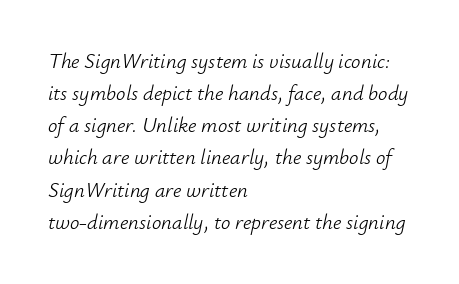
The image shows 21 px text type, italic (leaning right); set left-aligned, normal line spacing (1.53x), normal letter spacing, not underlined.
